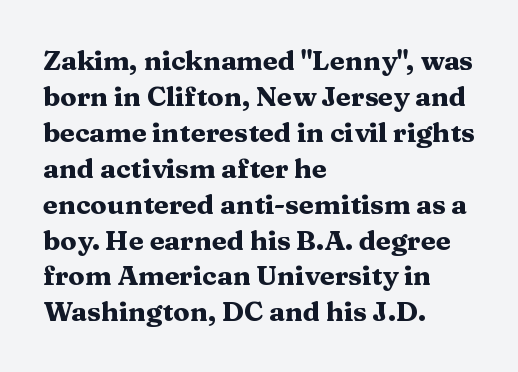
Q: Is the text bold? A: Yes.
Q: Is the text italic (slanted)? A: No, it is upright.
Q: Is the text underlined? A: No.
Q: How is the paragraph aligned? A: Left-aligned.
Q: Is the spacing between letters normal or unusually wide? A: Normal.
Q: Is the spacing between lines tight, normal or loose? A: Normal.
